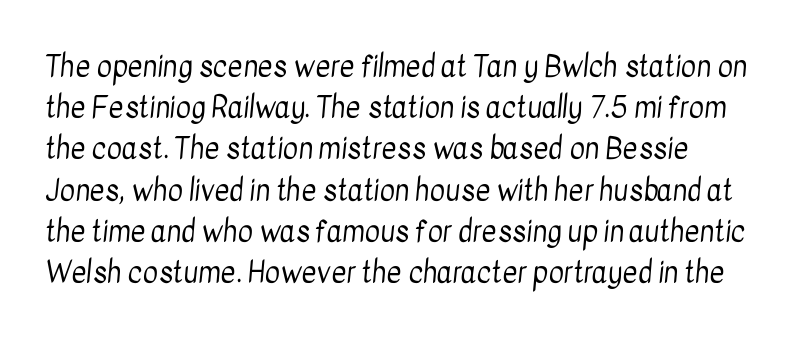
Q: Is the text bold? A: No.
Q: Is the typeface a serif or a sans-serif typeface? A: Sans-serif.
Q: Is the text underlined? A: No.
Q: Is the spacing between letters normal or unusually wide? A: Normal.
Q: Is the spacing between lines tight, normal or loose? A: Normal.
Q: Width (condensed, normal, or wide)? A: Condensed.
Q: Stroke contrast? A: Low.
Q: x-height? A: Medium.
Q: Monospaced? A: No.
